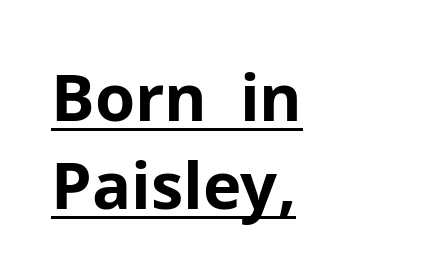
{"serif": "no", "italic": "no", "bold": "yes", "weight": "bold", "width": "normal", "stroke_contrast": "low", "x_height": "medium", "monospaced": "no", "underline": "yes", "align": "left", "line_spacing": "normal", "line_spacing_ratio": 1.35, "letter_spacing": "normal", "letter_spacing_em": 0.0, "glyph_px": 65}
